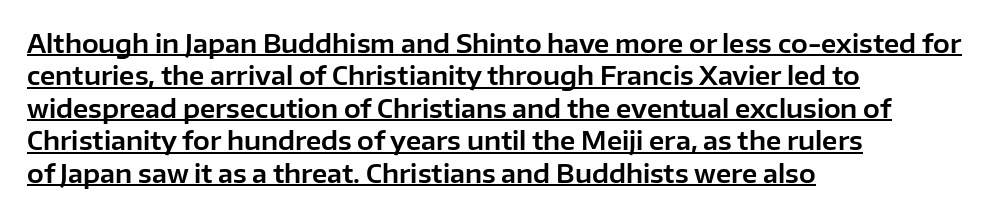
Q: Is the text italic (slanted)? A: No, it is upright.
Q: Is the text underlined? A: Yes.
Q: How is the paragraph aligned? A: Left-aligned.
Q: Is the spacing between letters normal or unusually wide? A: Normal.
Q: Is the spacing between lines tight, normal or loose? A: Normal.
